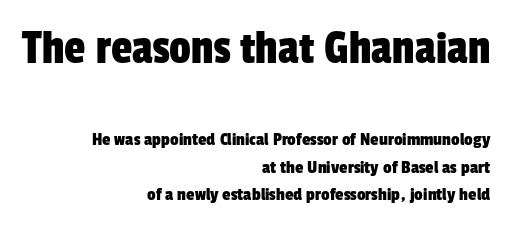
{"serif": "no", "width": "condensed", "stroke_contrast": "low", "x_height": "medium", "monospaced": "no", "underline": "no", "align": "right", "line_spacing": "normal", "line_spacing_ratio": 1.45, "letter_spacing": "normal", "letter_spacing_em": 0.0, "larger_block": "first", "size_ratio": 2.53, "glyph_px": 48}
